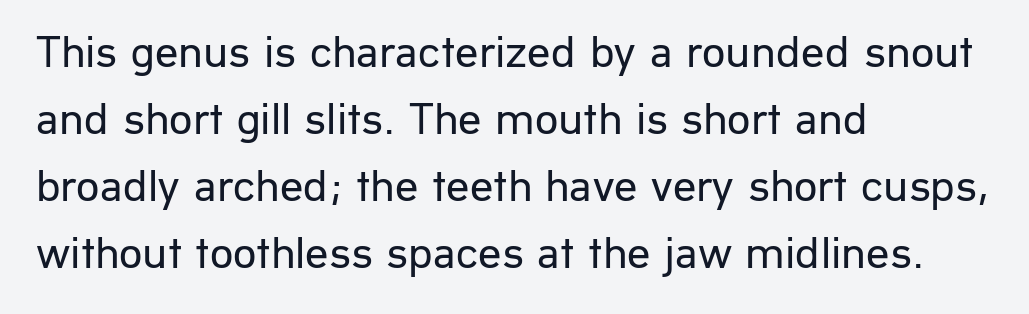
Q: Is the text bold? A: No.
Q: Is the text italic (slanted)? A: No, it is upright.
Q: Is the typeface a serif or a sans-serif typeface? A: Sans-serif.
Q: Is the text underlined? A: No.
Q: How is the paragraph aligned? A: Left-aligned.
Q: Is the spacing between letters normal or unusually wide? A: Normal.
Q: Is the spacing between lines tight, normal or loose? A: Normal.
Q: Width (condensed, normal, or wide)? A: Normal.
Q: Stroke contrast? A: Low.
Q: x-height? A: Medium.
Q: Monospaced? A: No.
